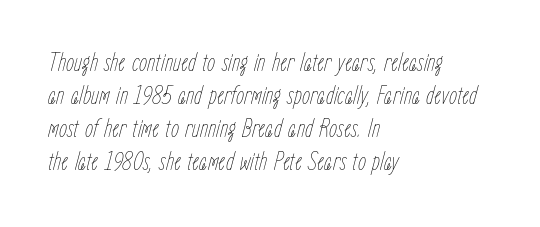
{"italic": "yes", "lean": "right", "slant_degrees": 15, "bold": "no", "underline": "no", "align": "left", "line_spacing": "normal", "line_spacing_ratio": 1.27, "letter_spacing": "normal", "letter_spacing_em": 0.0, "glyph_px": 26}
